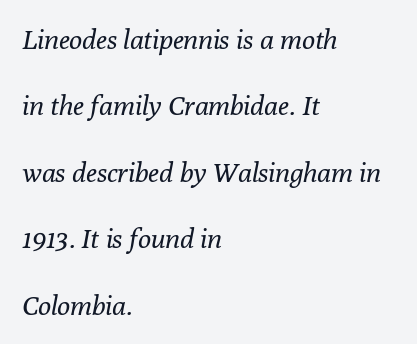
Short note: letters normally spaced. The lines are quadded left. This is not heavy type; no bold has been used. Just letters on the line, the space beneath them empty. Tall strokes in this sample are angled rather than plumb.
